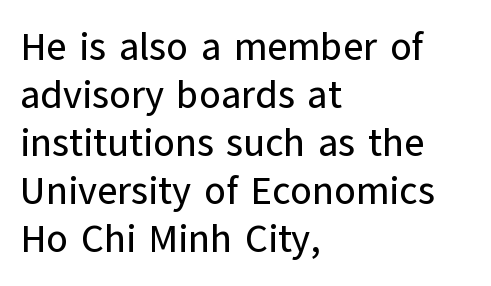
Q: Is the text italic (slanted)? A: No, it is upright.
Q: Is the typeface a serif or a sans-serif typeface? A: Sans-serif.
Q: Is the text underlined? A: No.
Q: How is the paragraph aligned? A: Left-aligned.
Q: Is the spacing between letters normal or unusually wide? A: Normal.
Q: Width (condensed, normal, or wide)? A: Normal.
Q: Stroke contrast? A: Low.
Q: x-height? A: Medium.
Q: Monospaced? A: No.
